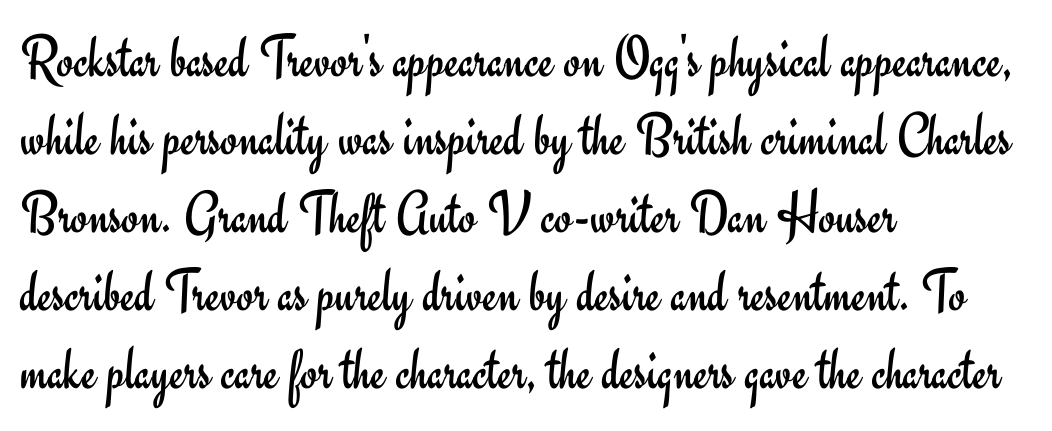
The image shows 61 px regular-weight sans-serif type; set left-aligned, normal line spacing (1.28x), normal letter spacing, not underlined; low stroke contrast and a small x-height.
